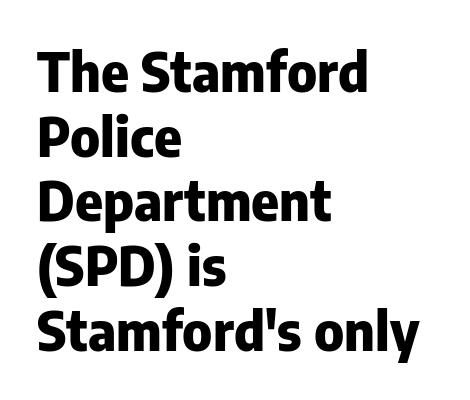
The area under the type is left untouched. The typesetting leans heavy: a genuine bold. Characters follow at the spacing the type designer built in. Is this a fixed-width face? No — the glyphs have proportional, varying widths.
